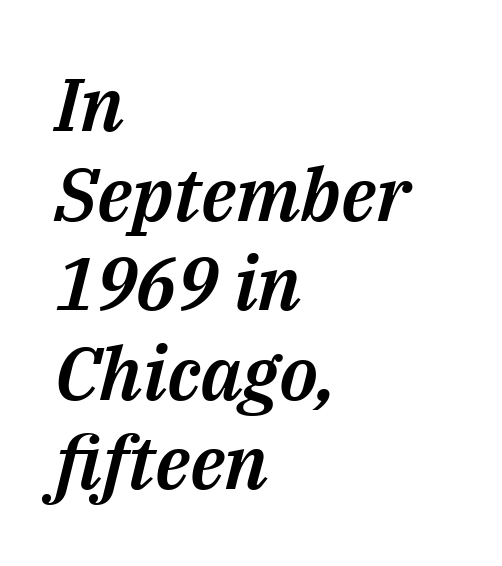
The specimen reads as italic at a glance. These lines stack with their left ends in a neat column. Caption: standard tracking, unaltered. This rendering features lettering with no underline. The letters advance in unequal steps, a hallmark of proportional type.
